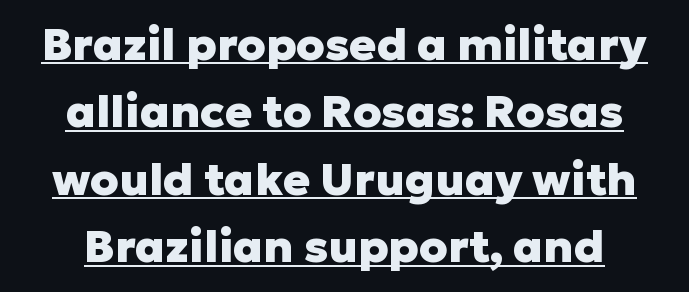
{"serif": "no", "italic": "no", "bold": "yes", "weight": "heavy", "width": "normal", "stroke_contrast": "low", "x_height": "medium", "monospaced": "no", "underline": "yes", "align": "center", "line_spacing": "normal", "line_spacing_ratio": 1.5, "letter_spacing": "normal", "letter_spacing_em": 0.0, "glyph_px": 45}
